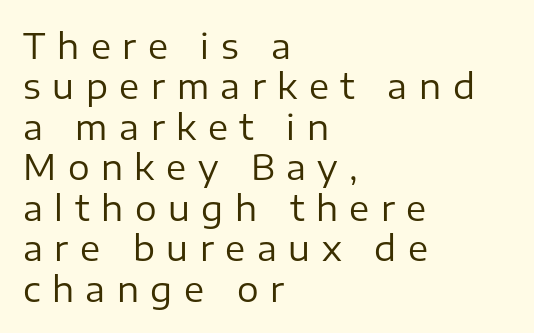
{"serif": "no", "italic": "no", "bold": "no", "weight": "regular", "width": "normal", "stroke_contrast": "low", "x_height": "medium", "monospaced": "no", "underline": "no", "align": "left", "line_spacing_ratio": 1.19, "letter_spacing": "wide", "letter_spacing_em": 0.34, "glyph_px": 34}
